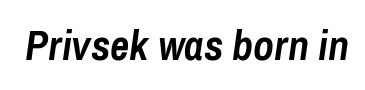
{"italic": "yes", "lean": "right", "slant_degrees": 8, "bold": "yes", "weight": "semibold", "width": "condensed", "stroke_contrast": "low", "x_height": "medium", "monospaced": "no", "underline": "no", "letter_spacing": "normal", "letter_spacing_em": 0.0, "glyph_px": 42}
